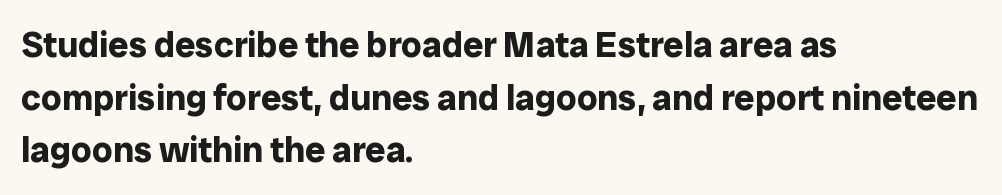
Q: Is the text bold? A: Yes.
Q: Is the text italic (slanted)? A: No, it is upright.
Q: Is the typeface a serif or a sans-serif typeface? A: Sans-serif.
Q: Is the text underlined? A: No.
Q: How is the paragraph aligned? A: Left-aligned.
Q: Is the spacing between letters normal or unusually wide? A: Normal.
Q: Is the spacing between lines tight, normal or loose? A: Normal.
Q: Width (condensed, normal, or wide)? A: Normal.
Q: Stroke contrast? A: Low.
Q: x-height? A: Medium.
Q: Monospaced? A: No.
